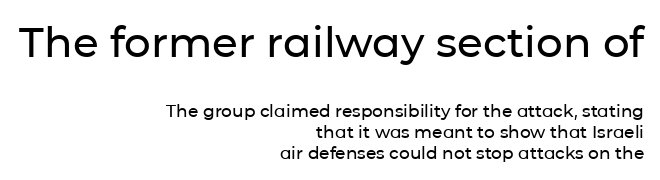
The face used here appears at its bigger size in the upper chunk. This sample uses an upright cut, with every glyph sitting square on the baseline. The ragged edge is on the left, which tells us the setting is flush right. The letterforms sit shoulder to shoulder at normal distance. No word sits above an underline.
